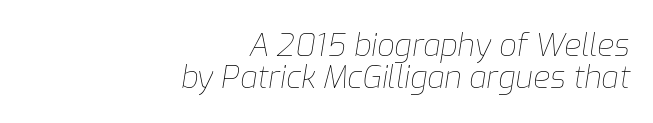
The image shows 31 px thin type, italic (leaning right); set right-aligned, tight line spacing (1.02x), normal letter spacing, not underlined; low stroke contrast and a medium x-height.
